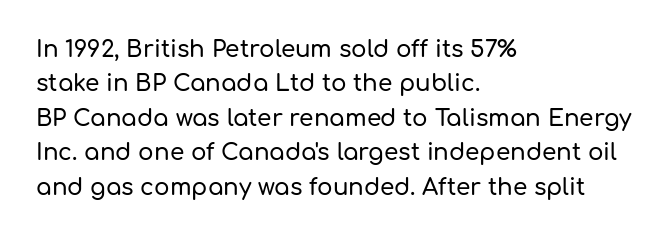
The image shows 23 px text type, upright; set left-aligned, normal line spacing (1.5x), normal letter spacing, not underlined.
